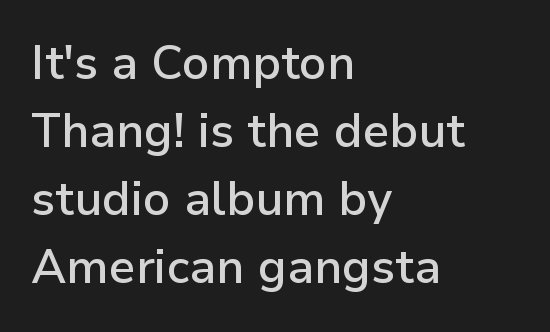
Q: Is the text bold? A: Semi-bold.
Q: Is the text italic (slanted)? A: No, it is upright.
Q: Is the typeface a serif or a sans-serif typeface? A: Sans-serif.
Q: Is the text underlined? A: No.
Q: How is the paragraph aligned? A: Left-aligned.
Q: Is the spacing between letters normal or unusually wide? A: Normal.
Q: Is the spacing between lines tight, normal or loose? A: Normal.
Q: Width (condensed, normal, or wide)? A: Normal.
Q: Stroke contrast? A: Low.
Q: x-height? A: Medium.
Q: Monospaced? A: No.
